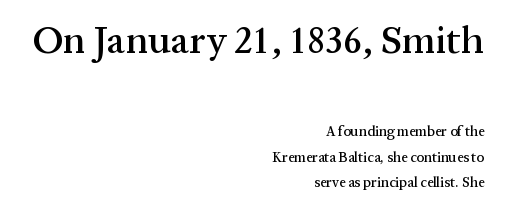
Q: Is the text italic (slanted)? A: No, it is upright.
Q: Is the typeface a serif or a sans-serif typeface? A: Serif.
Q: Is the text underlined? A: No.
Q: How is the paragraph aligned? A: Right-aligned.
Q: Is the spacing between letters normal or unusually wide? A: Normal.
Q: Which block of text is set in a larger size, the first (top) or the second (bottom)? A: The first (top) one.
Q: Width (condensed, normal, or wide)? A: Normal.
Q: Stroke contrast? A: Medium.
Q: x-height? A: Medium.
Q: Monospaced? A: No.
